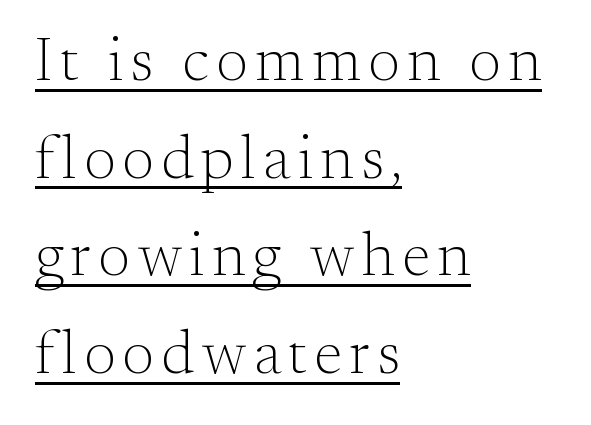
Q: Is the text bold? A: No.
Q: Is the text italic (slanted)? A: No, it is upright.
Q: Is the typeface a serif or a sans-serif typeface? A: Serif.
Q: Is the text underlined? A: Yes.
Q: How is the paragraph aligned? A: Left-aligned.
Q: Is the spacing between lines tight, normal or loose? A: Normal.
Q: Width (condensed, normal, or wide)? A: Normal.
Q: Stroke contrast? A: Medium.
Q: x-height? A: Small.
Q: Monospaced? A: No.
